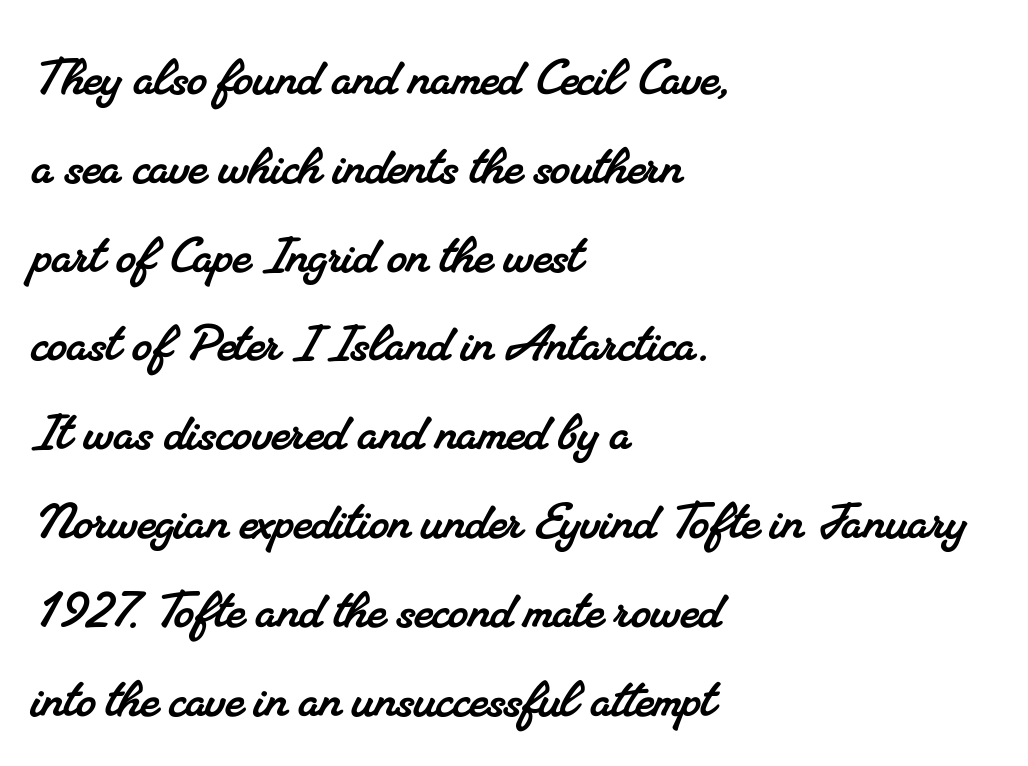
The image shows 63 px serif type; set left-aligned, normal line spacing (1.41x), normal letter spacing, not underlined; medium stroke contrast and a small x-height.
